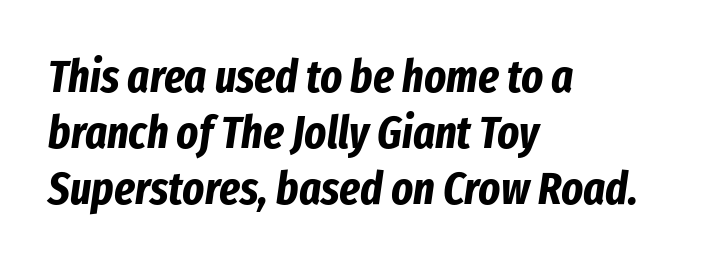
Here the designer chose a conventional face with non-uniform glyph widths. Honestly, there is no underline to notice here at all. Notice how thick the strokes are: this is what a full bold looks like. Caption: multi-line text, flush left, ragged right. Does the lettering tilt? It does — this is italic. The gaps between neighbouring characters are ordinary and unremarkable.
